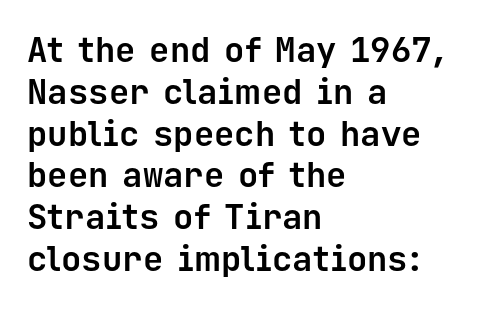
The image shows 34 px bold sans-serif type, upright, monospaced; set left-aligned, line spacing 1.23x, normal letter spacing, not underlined; low stroke contrast and a medium x-height.
